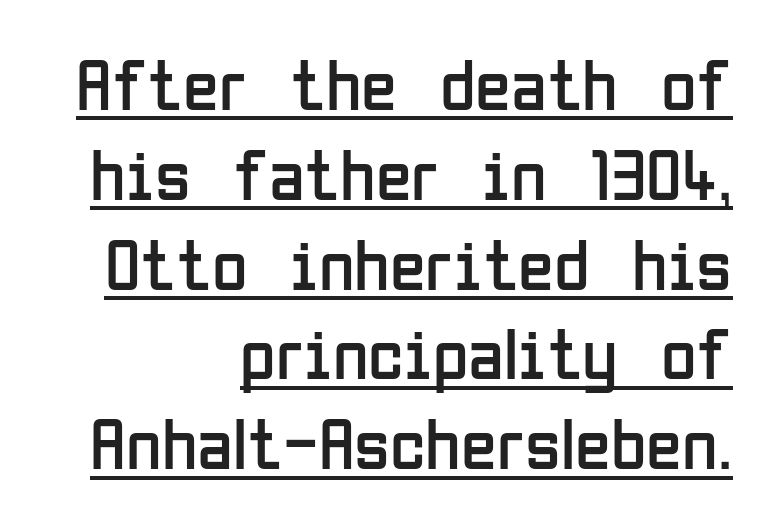
Q: Is the text bold? A: No.
Q: Is the text italic (slanted)? A: No, it is upright.
Q: Is the typeface a serif or a sans-serif typeface? A: Sans-serif.
Q: Is the text underlined? A: Yes.
Q: How is the paragraph aligned? A: Right-aligned.
Q: Is the spacing between letters normal or unusually wide? A: Normal.
Q: Width (condensed, normal, or wide)? A: Condensed.
Q: Stroke contrast? A: Low.
Q: x-height? A: Medium.
Q: Monospaced? A: No.
